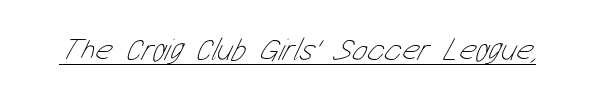
The image shows 32 px thin, condensed type; set normal letter spacing, underlined; low stroke contrast and a medium x-height.
